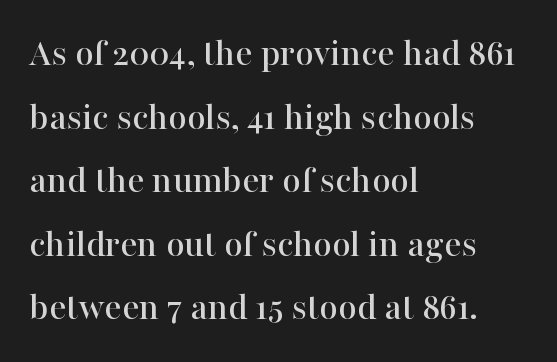
{"serif": "yes", "italic": "no", "width": "normal", "stroke_contrast": "high", "x_height": "medium", "monospaced": "no", "underline": "no", "align": "left", "line_spacing": "normal", "line_spacing_ratio": 1.59, "letter_spacing": "normal", "letter_spacing_em": 0.0, "glyph_px": 40}
